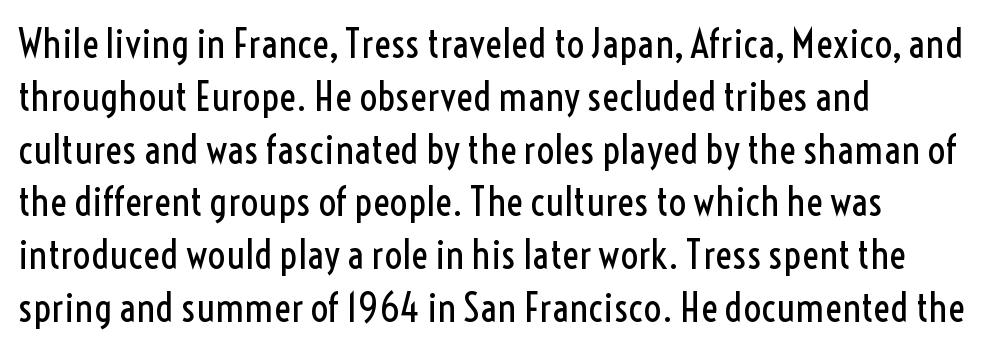
This rendering employs a face without finishing strokes, i.e., a sans-serif. Compared with typical paragraphs, the rows here are spaced about the same. The specimen reads as upright at a glance. Horizontally, the lines are justified to the leading edge only. Is this a heavy cut? Hardly; it is regular or lighter. You could call the tracking neutral — neither tight nor loose.
